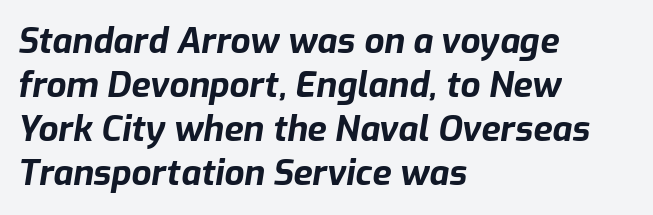
Q: Is the text bold? A: Yes.
Q: Is the text italic (slanted)? A: Yes, it leans right by about 9 degrees.
Q: Is the text underlined? A: No.
Q: How is the paragraph aligned? A: Left-aligned.
Q: Is the spacing between letters normal or unusually wide? A: Normal.
Q: Is the spacing between lines tight, normal or loose? A: Normal.
Q: Width (condensed, normal, or wide)? A: Normal.
Q: Stroke contrast? A: Low.
Q: x-height? A: Medium.
Q: Monospaced? A: No.
